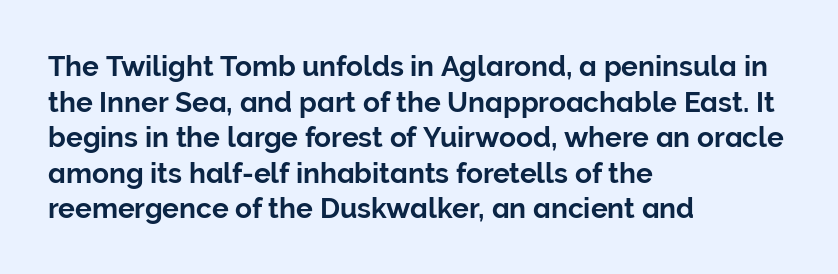
The image shows 28 px sans-serif type, upright; set left-aligned, normal line spacing (1.27x), normal letter spacing, not underlined; low stroke contrast and a medium x-height.
